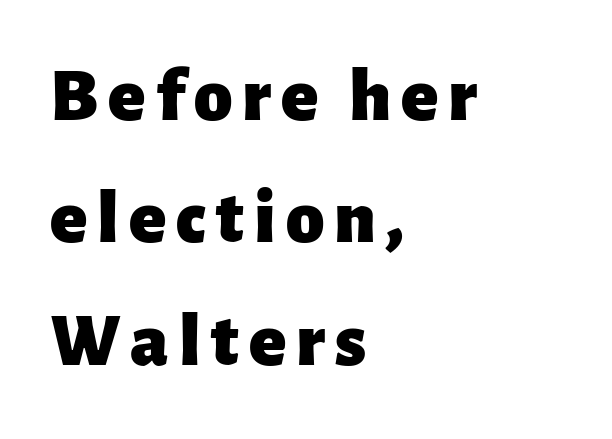
The string is rendered with underlining switched off. How heavy is the stroke? Heavy — this is a bold. Character widths vary here, with narrow letters taking less room than wide ones. Look at the bottom of the vertical strokes: they stop flat, with no serifs. These lines sit exactly where default settings would place them.
